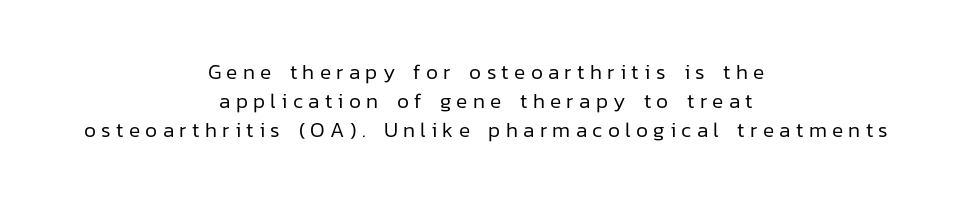
The whitespace from short lines is split evenly between both sides. Substantial extra tracking has been applied to these lines. Is the stroke heavy? The answer is a plain regular-or-lighter. Interline gaps are of average width in this sample. The typography opts for an upright posture over an oblique one.
